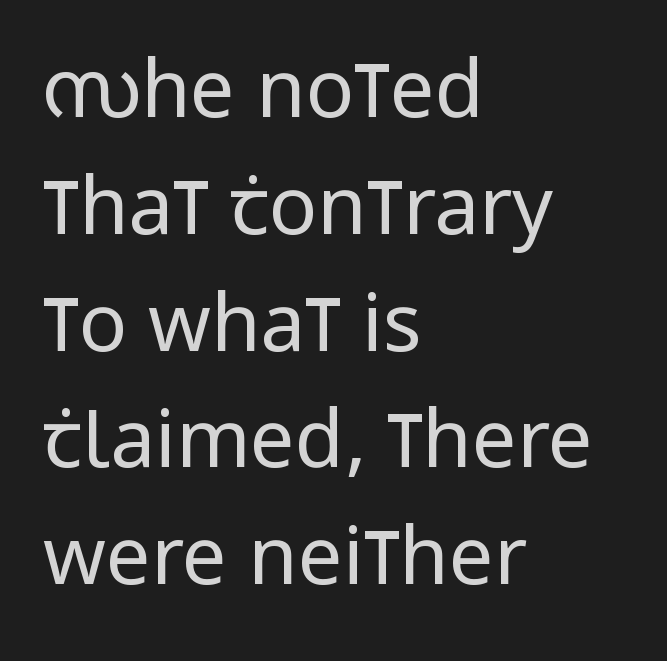
The face used here is rendered with its standard letterfit. The face used here is proportionally spaced, like ordinary book or web type. Lines of text with bare space underneath. Upright lettering throughout. The rows are spaced the way most documents space them.
